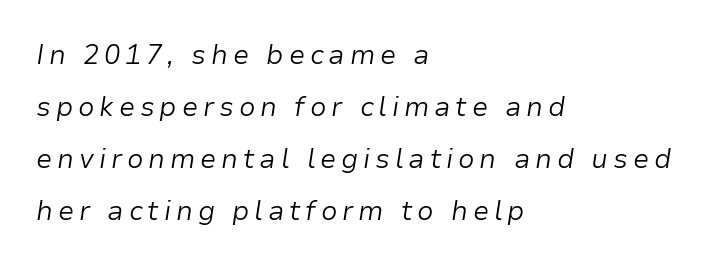
Q: Is the text bold? A: No.
Q: Is the text italic (slanted)? A: Yes, it leans right by about 9 degrees.
Q: Is the text underlined? A: No.
Q: How is the paragraph aligned? A: Left-aligned.
Q: Is the spacing between lines tight, normal or loose? A: Loose.
